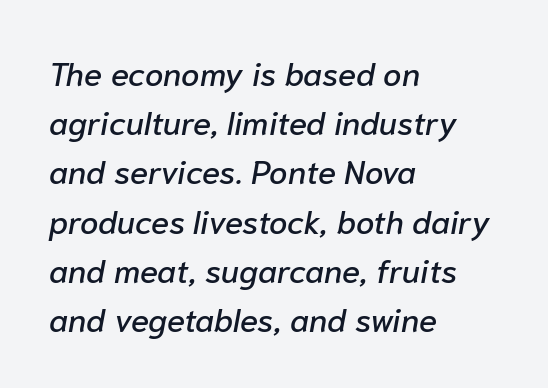
{"italic": "yes", "lean": "right", "slant_degrees": 10, "width": "normal", "stroke_contrast": "low", "x_height": "medium", "monospaced": "no", "underline": "no", "align": "left", "line_spacing": "normal", "line_spacing_ratio": 1.49, "letter_spacing": "normal", "letter_spacing_em": 0.0, "glyph_px": 33}
